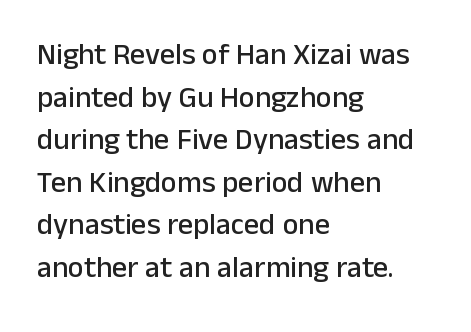
Q: Is the text italic (slanted)? A: No, it is upright.
Q: Is the typeface a serif or a sans-serif typeface? A: Sans-serif.
Q: Is the text underlined? A: No.
Q: How is the paragraph aligned? A: Left-aligned.
Q: Is the spacing between letters normal or unusually wide? A: Normal.
Q: Is the spacing between lines tight, normal or loose? A: Normal.
Q: Width (condensed, normal, or wide)? A: Normal.
Q: Stroke contrast? A: Low.
Q: x-height? A: Medium.
Q: Monospaced? A: No.
